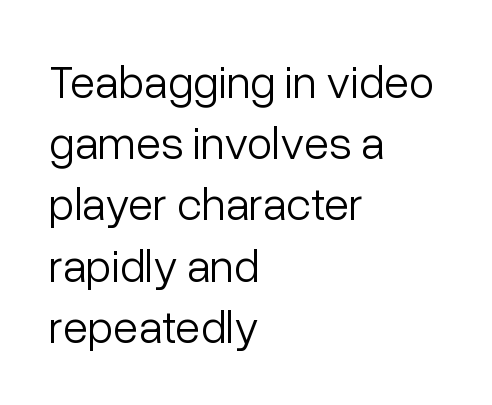
The image shows 46 px light sans-serif type, upright; set left-aligned, normal line spacing (1.33x), normal letter spacing, not underlined; low stroke contrast and a medium x-height.
